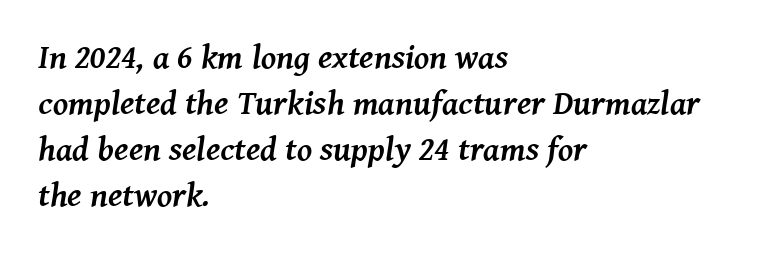
The image shows 34 px semibold serif type, italic (leaning right); set left-aligned, normal line spacing (1.35x), normal letter spacing, not underlined; medium stroke contrast and a medium x-height.
